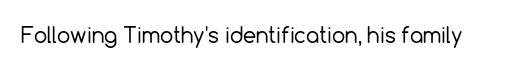
Q: Is the text bold? A: No.
Q: Is the text italic (slanted)? A: No, it is upright.
Q: Is the text underlined? A: No.
Q: Is the spacing between letters normal or unusually wide? A: Normal.
